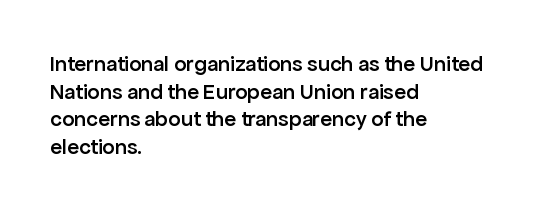
{"italic": "no", "bold": "semi", "underline": "no", "align": "left", "line_spacing": "normal", "line_spacing_ratio": 1.26, "letter_spacing": "normal", "letter_spacing_em": 0.0, "glyph_px": 22}
